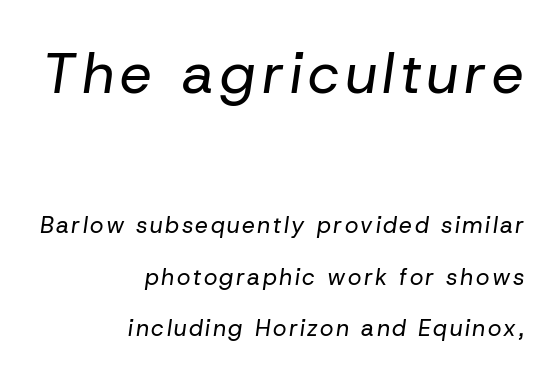
The glyphs are unaccompanied by any horizontal stroke below them. Yep, that's italic — everything's leaning. A typesetter would call this proportional, since set widths differ per character. Line endings align vertically; line beginnings do not.
